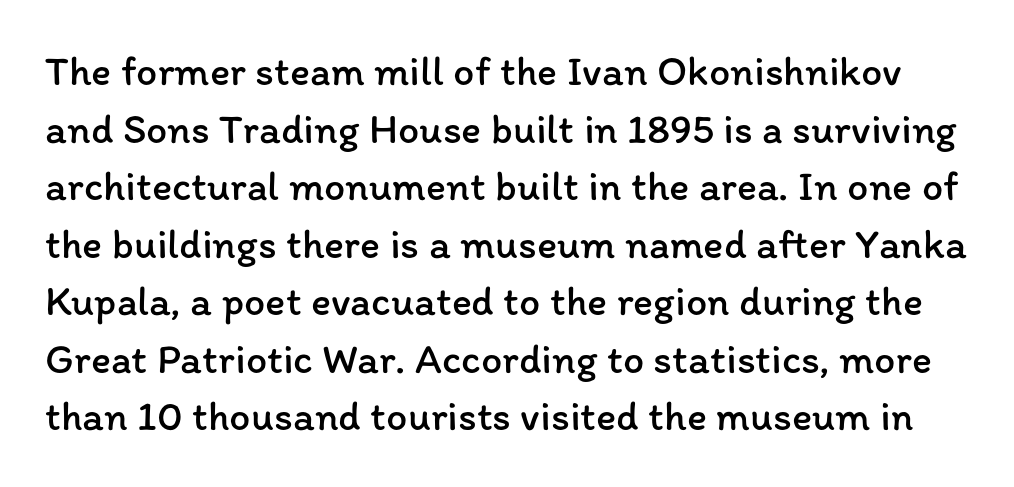
Rendered with straight, roman letterforms. Bold? No — there's no thickening of the strokes. Proportional: the letters do not fall into vertical columns. Words appear dense and cohesive because spacing is normal.
